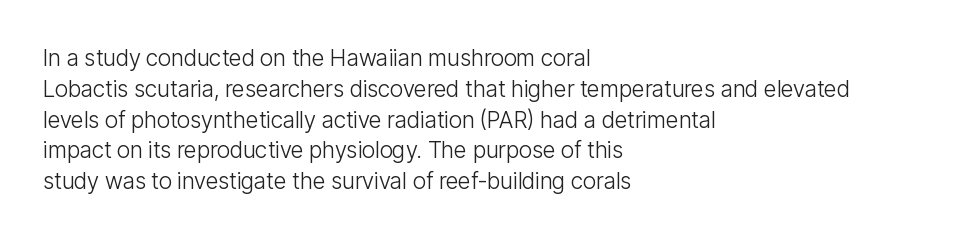
Q: Is the text bold? A: No.
Q: Is the text italic (slanted)? A: No, it is upright.
Q: Is the text underlined? A: No.
Q: How is the paragraph aligned? A: Left-aligned.
Q: Is the spacing between letters normal or unusually wide? A: Normal.
Q: Is the spacing between lines tight, normal or loose? A: Normal.
